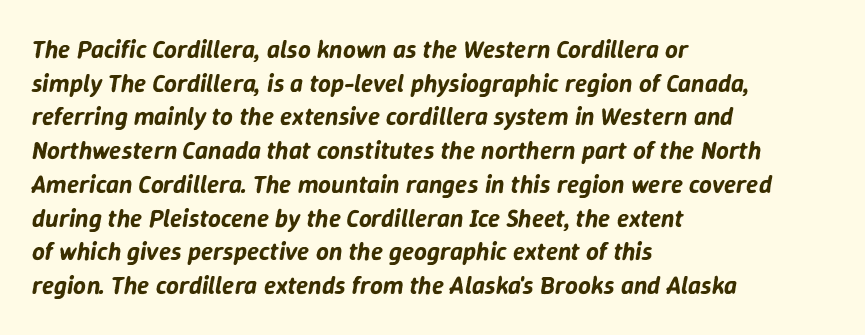
Q: Is the text italic (slanted)? A: Yes, it leans right by about 9 degrees.
Q: Is the text underlined? A: No.
Q: How is the paragraph aligned? A: Left-aligned.
Q: Is the spacing between letters normal or unusually wide? A: Normal.
Q: Is the spacing between lines tight, normal or loose? A: Normal.
